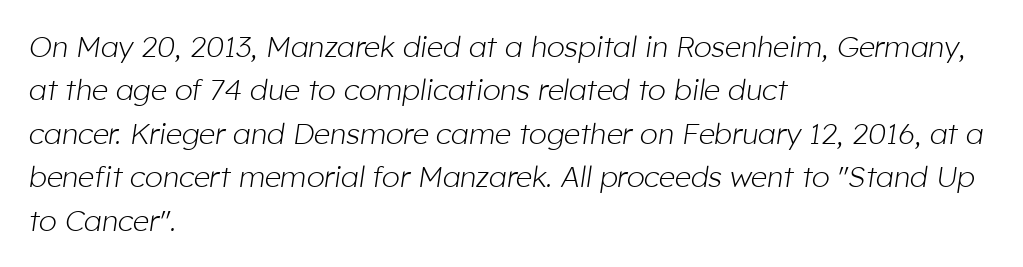
Q: Is the text bold? A: No.
Q: Is the text italic (slanted)? A: Yes, it leans right by about 8 degrees.
Q: Is the text underlined? A: No.
Q: How is the paragraph aligned? A: Left-aligned.
Q: Is the spacing between letters normal or unusually wide? A: Normal.
Q: Is the spacing between lines tight, normal or loose? A: Normal.
Q: Width (condensed, normal, or wide)? A: Normal.
Q: Stroke contrast? A: Low.
Q: x-height? A: Medium.
Q: Monospaced? A: No.
